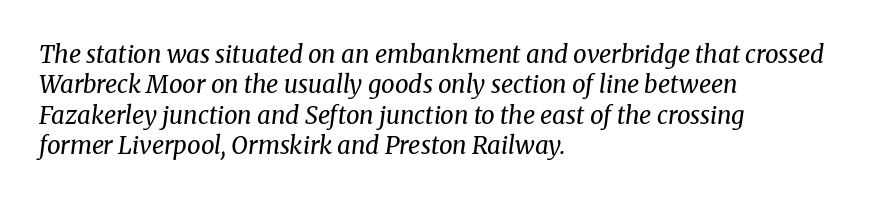
The leading is moderate, giving the passage an even texture. Notice how the passage keeps a crisp vertical edge on the left only. Quick note: underline off. Is the type slanted? Yes — the strokes lean at a clear angle.
